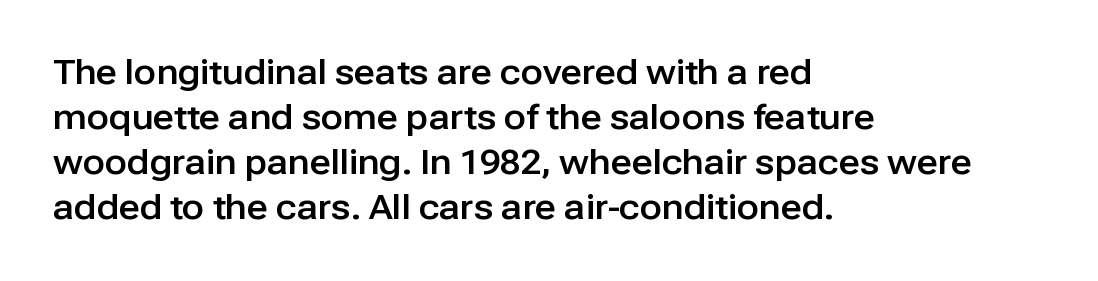
The paragraph shown leans on its left margin. Nope, not italic — everything's standing straight. Each word holds together tightly as a unit, with standard inter-letter gaps. The text was rendered using a sans face with plain stroke endings. The passage shown is typed in a proportional face where columns would drift.
